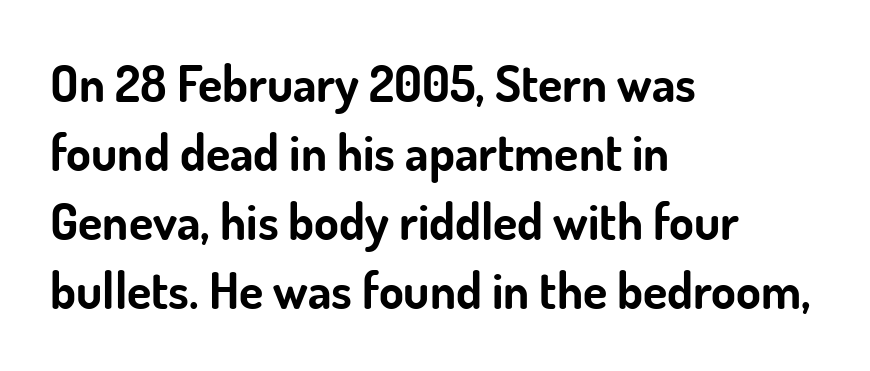
These lines are set flush left with a ragged right edge. Unlike italic type, these characters show no tilt at all. Regarding serifs, this sample does without them. Notice how thick the strokes are: this is what a full bold looks like. Leading matches the norm, producing a regular column. Each word holds together tightly as a unit, with standard inter-letter gaps.
